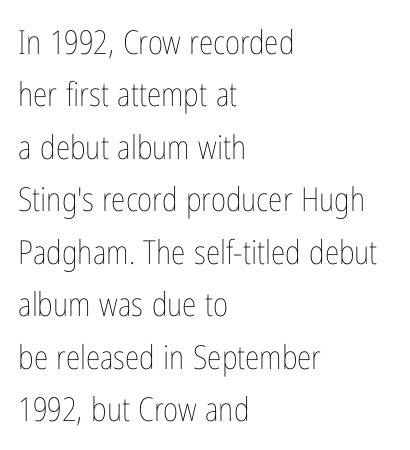
The passage shown is not underscored anywhere. Horizontal bands of white between lines are of average thickness. In terms of letterspacing, this is plain default setting. The letters advance in unequal steps, a hallmark of proportional type.
